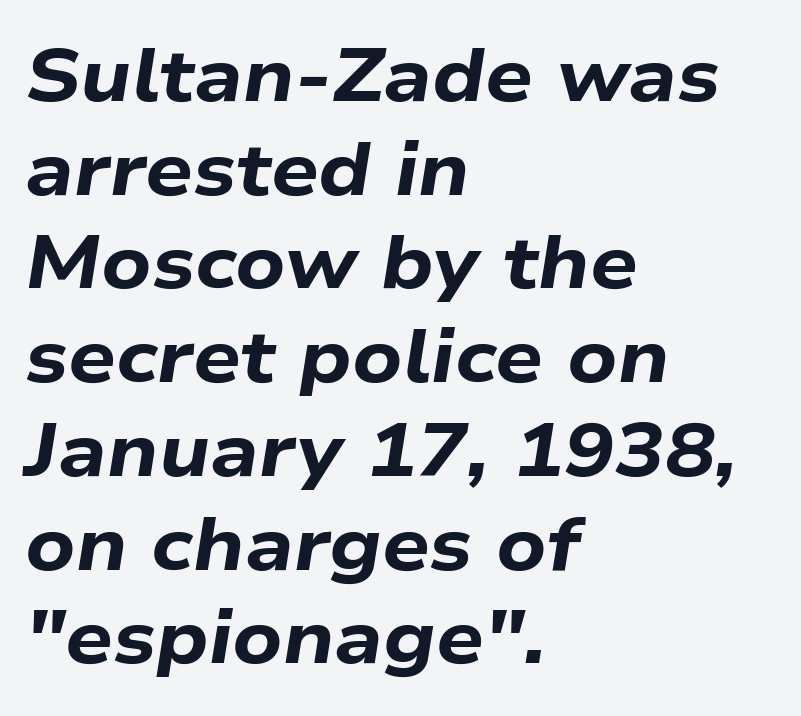
Slanted lettering throughout. Casual observation: everything's shoved over to the left. Think of a printed novel: that variable character pitch is what you see here. On the weight axis this lands at bold, roughly 700. Descenders hang freely into open space. Look at the tracking — it's just the regular setting, nothing added.
